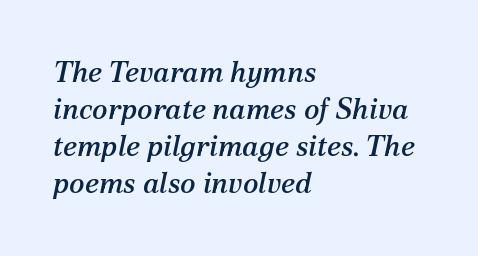
{"serif": "yes", "italic": "yes", "lean": "right", "slant_degrees": 12, "width": "normal", "stroke_contrast": "medium", "x_height": "medium", "monospaced": "no", "underline": "no", "align": "left", "line_spacing": "normal", "line_spacing_ratio": 1.28, "letter_spacing": "normal", "letter_spacing_em": 0.0, "glyph_px": 29}
